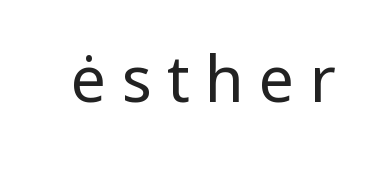
The image shows 63 px regular-weight sans-serif type, upright; set unusually wide letter spacing (+0.24 em), not underlined; low stroke contrast and a medium x-height.
